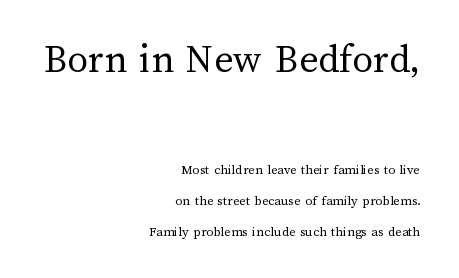
The image shows 41 px regular-weight type, upright; set right-aligned, loose line spacing (2.2x), normal letter spacing, not underlined; the first (top) block is 2.93x larger; medium stroke contrast and a medium x-height.
